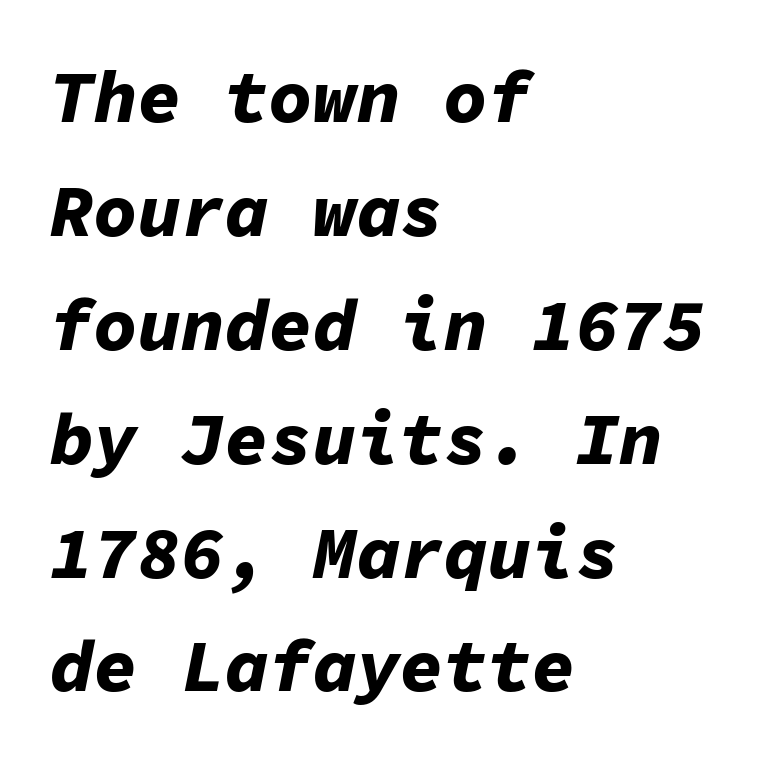
One-word summary of the alignment: left. Typographic density is high because the face is bold. Check the space under the baseline: it is left empty. Think of a typewriter: that constant character pitch is what you see here. Posture: slanted. The leading is moderate, giving the passage an even texture.
